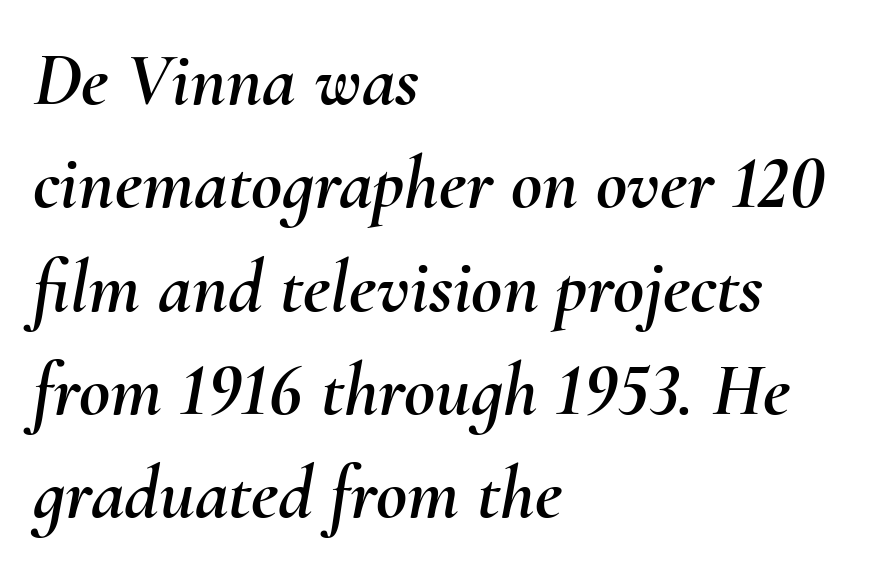
If you measured baseline to baseline, you'd find a middling distance. No word sits above an underline. The glyphs look as if they've been sheared to an angle. The rag falls on the right side of this text block.
